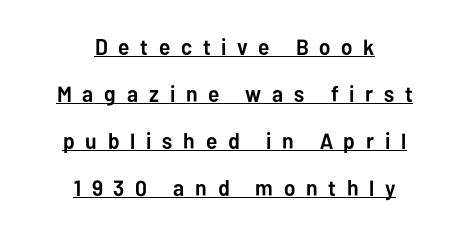
The image shows 22 px bold type, upright; set centered, loose line spacing (2.13x), unusually wide letter spacing (+0.49 em), underlined.
